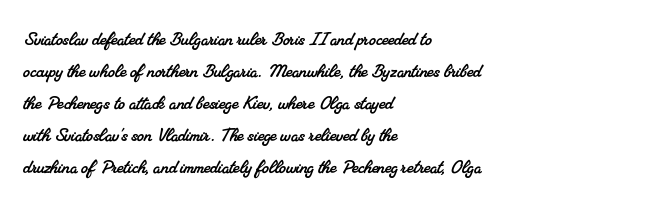
{"underline": "no", "align": "left", "line_spacing": "normal", "line_spacing_ratio": 1.46, "letter_spacing": "normal", "letter_spacing_em": 0.0, "glyph_px": 22}
